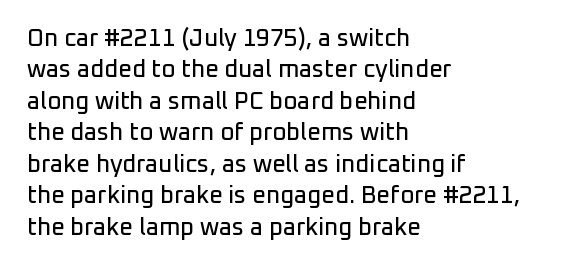
Q: Is the text italic (slanted)? A: No, it is upright.
Q: Is the text underlined? A: No.
Q: How is the paragraph aligned? A: Left-aligned.
Q: Is the spacing between letters normal or unusually wide? A: Normal.
Q: Is the spacing between lines tight, normal or loose? A: Normal.
